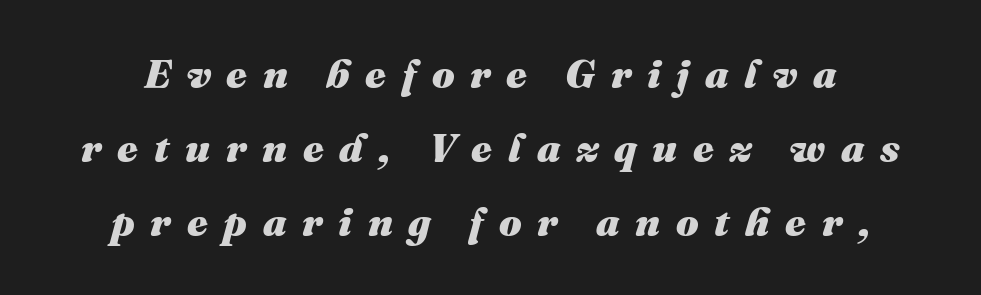
The image shows 40 px heavy type, italic (leaning right); set line spacing 1.85x, unusually wide letter spacing (+0.39 em), not underlined; medium stroke contrast and a medium x-height.
